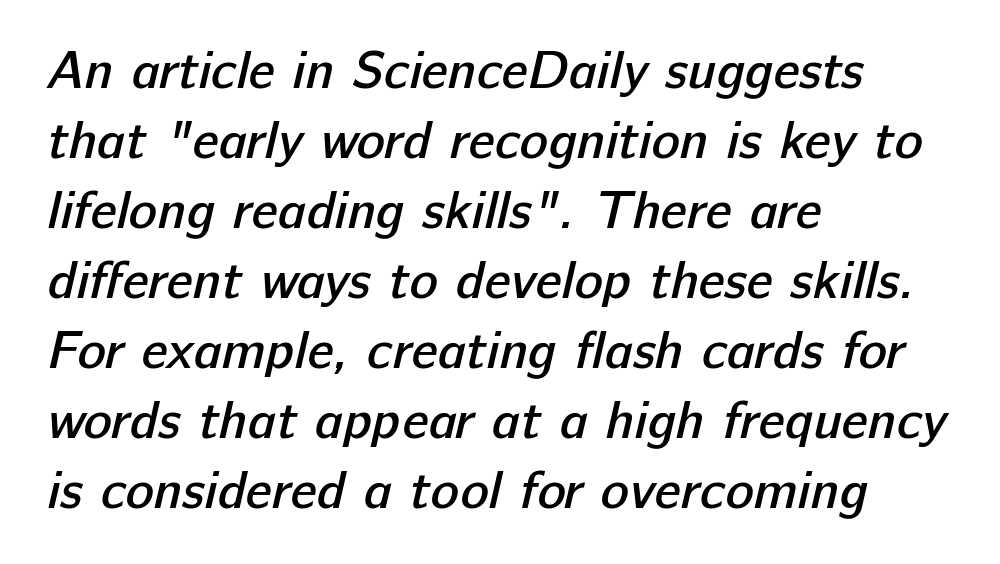
Q: Is the text bold? A: Semi-bold.
Q: Is the typeface a serif or a sans-serif typeface? A: Sans-serif.
Q: Is the text underlined? A: No.
Q: How is the paragraph aligned? A: Left-aligned.
Q: Is the spacing between letters normal or unusually wide? A: Normal.
Q: Is the spacing between lines tight, normal or loose? A: Normal.
Q: Width (condensed, normal, or wide)? A: Normal.
Q: Stroke contrast? A: Low.
Q: x-height? A: Medium.
Q: Monospaced? A: No.
